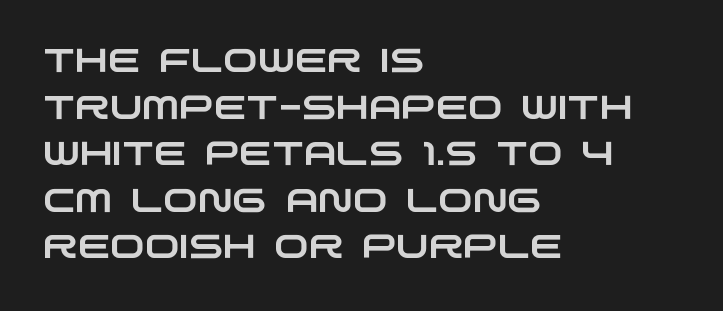
{"serif": "no", "width": "wide", "stroke_contrast": "low", "x_height": "large", "monospaced": "no", "underline": "no", "align": "left", "line_spacing": "normal", "line_spacing_ratio": 1.41, "letter_spacing": "normal", "letter_spacing_em": 0.0, "glyph_px": 33}
